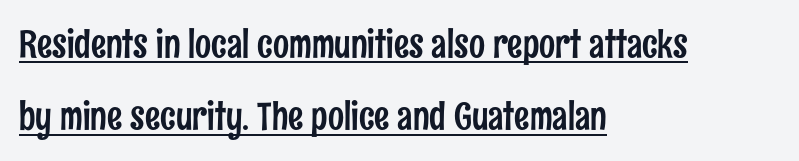
The image shows 38 px condensed sans-serif type, upright; set left-aligned, loose line spacing (1.9x), normal letter spacing, underlined; low stroke contrast and a medium x-height.
